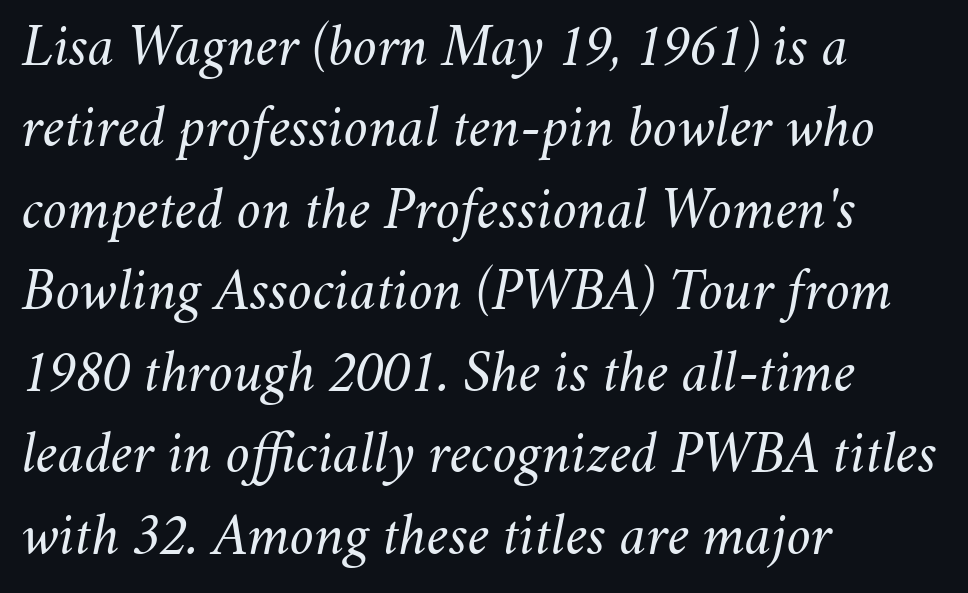
Whoever set this chose a conventional vertical rhythm. Varying glyph widths throughout — classic text-font behaviour. Bold? No — there's no thickening of the strokes. Which margin do the lines hug? The left one — the right edge is uneven. Unmarked baselines from the first word to the last.
